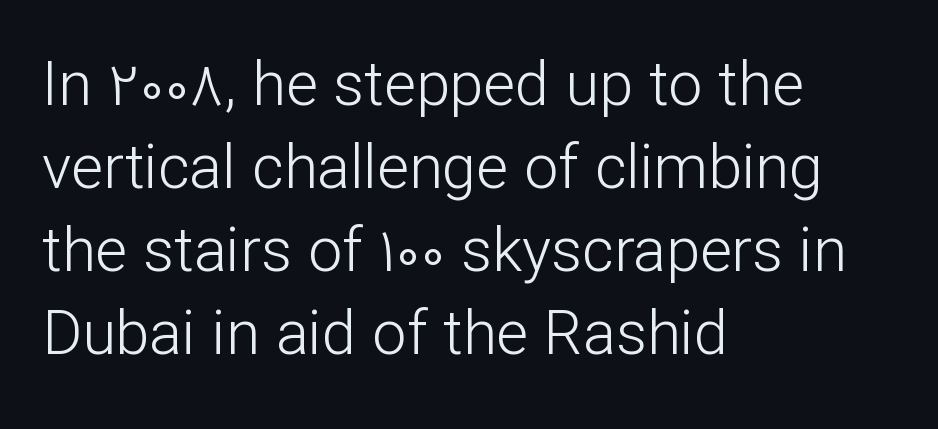
{"serif": "no", "italic": "no", "bold": "no", "weight": "light", "width": "normal", "stroke_contrast": "low", "x_height": "medium", "monospaced": "no", "underline": "no", "align": "left", "line_spacing": "normal", "line_spacing_ratio": 1.36, "letter_spacing": "normal", "letter_spacing_em": 0.0, "glyph_px": 61}
